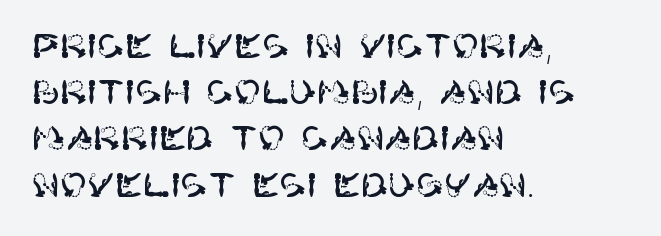
{"serif": "no", "italic": "no", "width": "normal", "stroke_contrast": "high", "x_height": "large", "underline": "no", "align": "left", "line_spacing": "normal", "line_spacing_ratio": 1.4, "letter_spacing": "normal", "letter_spacing_em": 0.0, "glyph_px": 33}
